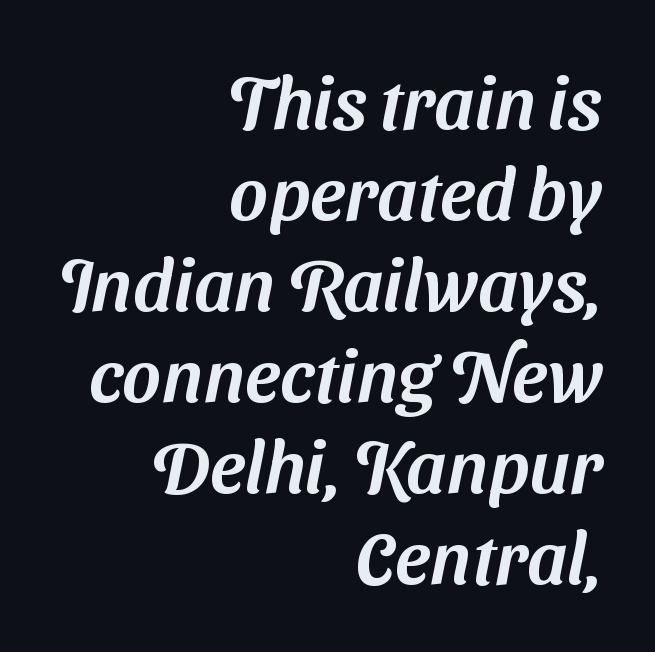
Q: Is the typeface a serif or a sans-serif typeface? A: Sans-serif.
Q: Is the text underlined? A: No.
Q: How is the paragraph aligned? A: Right-aligned.
Q: Is the spacing between letters normal or unusually wide? A: Normal.
Q: Width (condensed, normal, or wide)? A: Normal.
Q: Stroke contrast? A: Medium.
Q: x-height? A: Medium.
Q: Monospaced? A: No.
